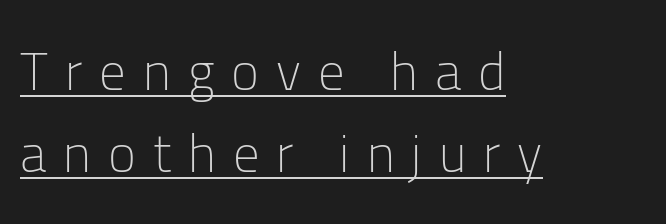
In designer terms, the underline attribute is active on this setting. Notice how descenders clear the ascenders below comfortably — that's standard leading. This sample has the flowing, uneven cadence of proportional lettering. Think standard paragraph weight, or any step lighter than that. Line beginnings align vertically; line endings do not.
